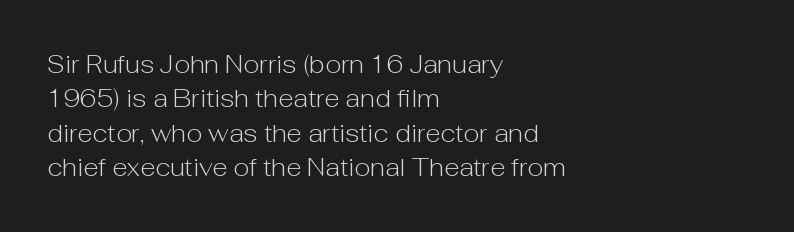
The image shows 25 px text type, upright; set left-aligned, normal line spacing (1.38x), normal letter spacing, not underlined.
